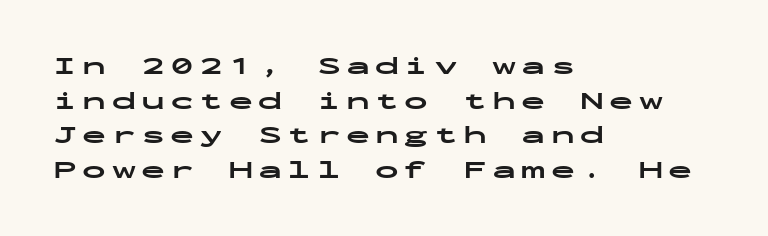
{"italic": "no", "bold": "yes", "underline": "no", "align": "left", "line_spacing": "normal", "line_spacing_ratio": 1.44, "letter_spacing": "wide", "letter_spacing_em": 0.22, "glyph_px": 24}
